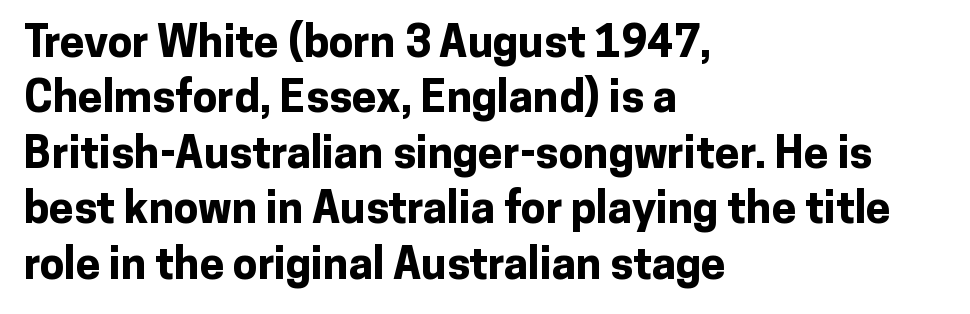
Rule under the text: the space is simply empty. Each glyph is drawn with heavy, bold strokes. Style check: upright. One-word summary of the alignment: left. The letters advance in unequal steps, a hallmark of proportional type.
